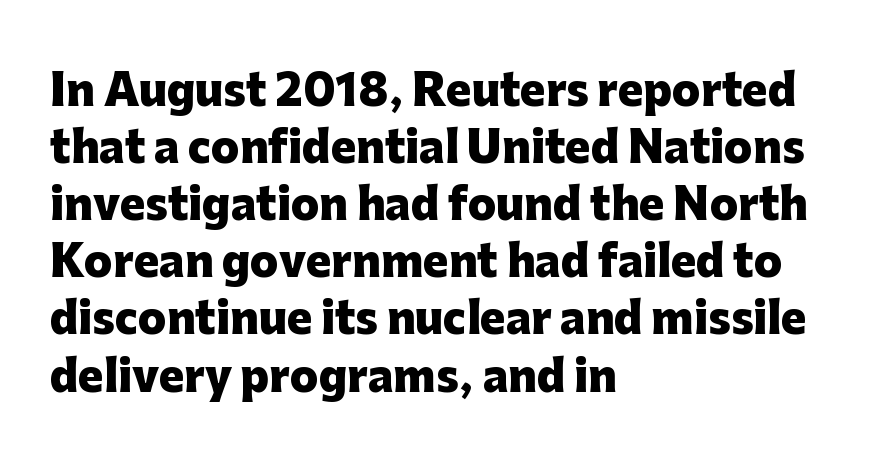
This rendering employs a face without finishing strokes, i.e., a sans-serif. Horizontal alignment here is leftward, the default for most running prose. Standard letterfit; no display-style spreading of the glyphs. This rendering features lettering with no underline. Here the designer chose a conventional face with non-uniform glyph widths. Regular leading.
